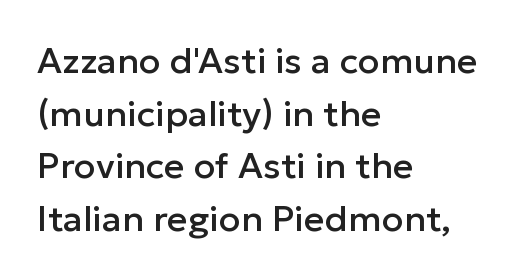
{"serif": "no", "italic": "no", "width": "normal", "stroke_contrast": "low", "x_height": "medium", "monospaced": "no", "underline": "no", "align": "left", "line_spacing": "normal", "line_spacing_ratio": 1.46, "letter_spacing": "normal", "letter_spacing_em": 0.0, "glyph_px": 36}
